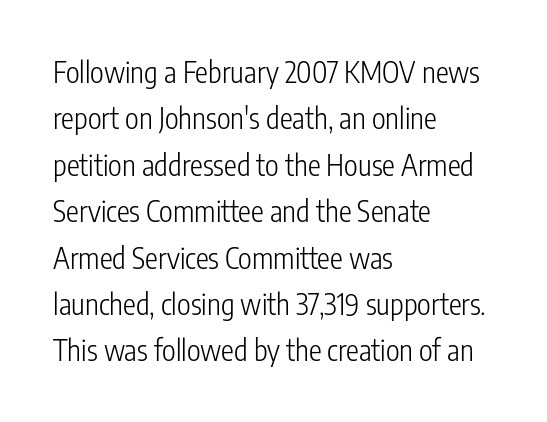
The image shows 29 px light, condensed sans-serif type, upright; set left-aligned, normal line spacing (1.6x), normal letter spacing, not underlined; low stroke contrast and a medium x-height.
